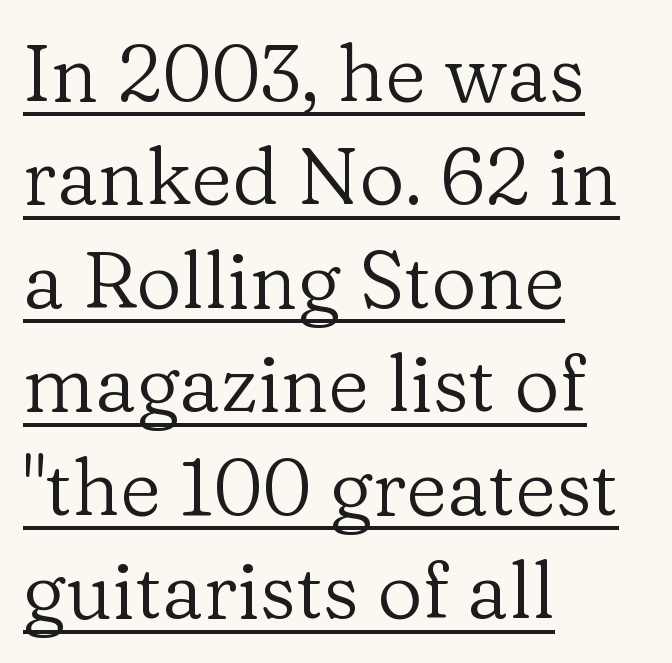
{"serif": "yes", "italic": "no", "bold": "no", "weight": "regular", "width": "normal", "stroke_contrast": "low", "x_height": "medium", "monospaced": "no", "underline": "yes", "align": "left", "line_spacing": "normal", "line_spacing_ratio": 1.31, "letter_spacing": "normal", "letter_spacing_em": 0.0, "glyph_px": 79}
